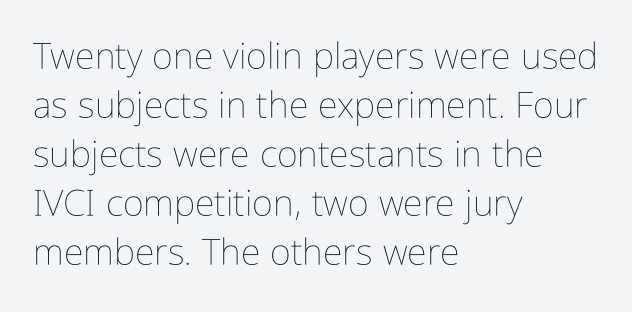
{"italic": "no", "bold": "no", "weight": "thin", "width": "condensed", "stroke_contrast": "low", "x_height": "medium", "monospaced": "no", "underline": "no", "align": "left", "line_spacing": "normal", "line_spacing_ratio": 1.36, "letter_spacing": "normal", "letter_spacing_em": 0.0, "glyph_px": 36}
